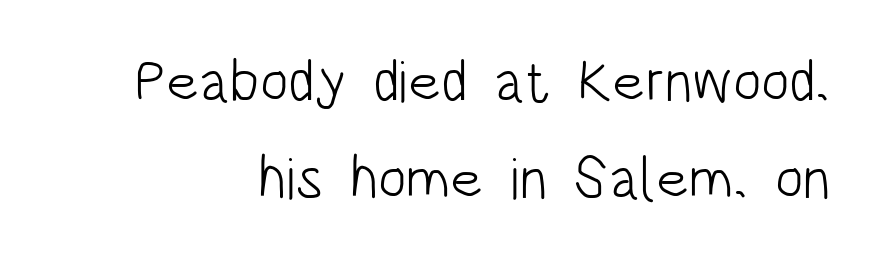
The image shows 59 px light, condensed sans-serif type, upright; set normal line spacing (1.64x), normal letter spacing, not underlined; low stroke contrast and a large x-height.
